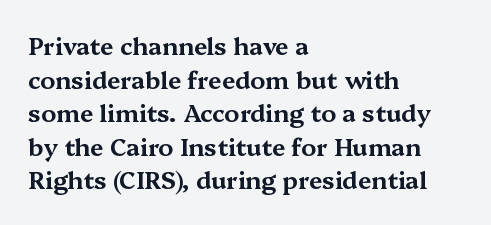
Q: Is the text italic (slanted)? A: No, it is upright.
Q: Is the text underlined? A: No.
Q: How is the paragraph aligned? A: Left-aligned.
Q: Is the spacing between letters normal or unusually wide? A: Normal.
Q: Is the spacing between lines tight, normal or loose? A: Normal.
